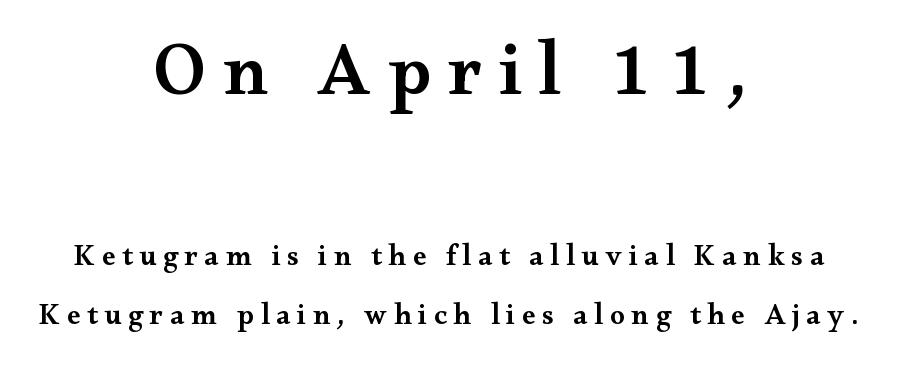
{"serif": "yes", "italic": "no", "bold": "semi", "weight": "semibold", "width": "wide", "stroke_contrast": "medium", "x_height": "small", "monospaced": "no", "underline": "no", "align": "center", "line_spacing": "loose", "line_spacing_ratio": 1.96, "letter_spacing": "wide", "letter_spacing_em": 0.22, "larger_block": "first", "size_ratio": 2.53, "glyph_px": 76}
